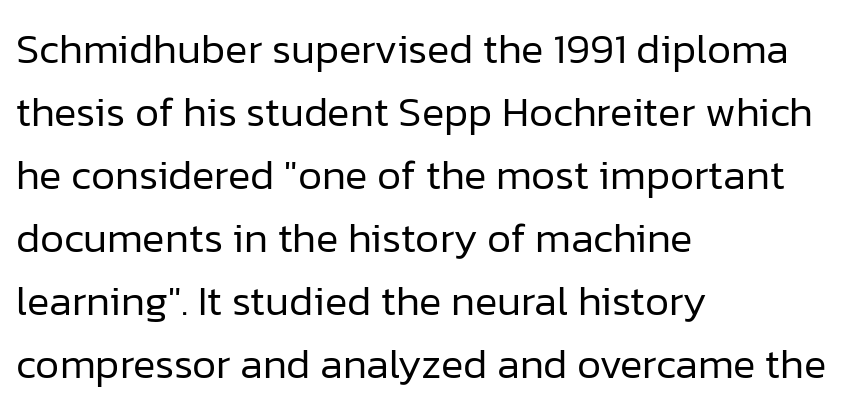
The letterforms sit at book weight or below. The paragraph shown leans on its left margin. Caption: standard tracking, unaltered. Upright lettering throughout. You can tell from the bare stems that sans-serif type was used. Lines of text with bare space underneath.
